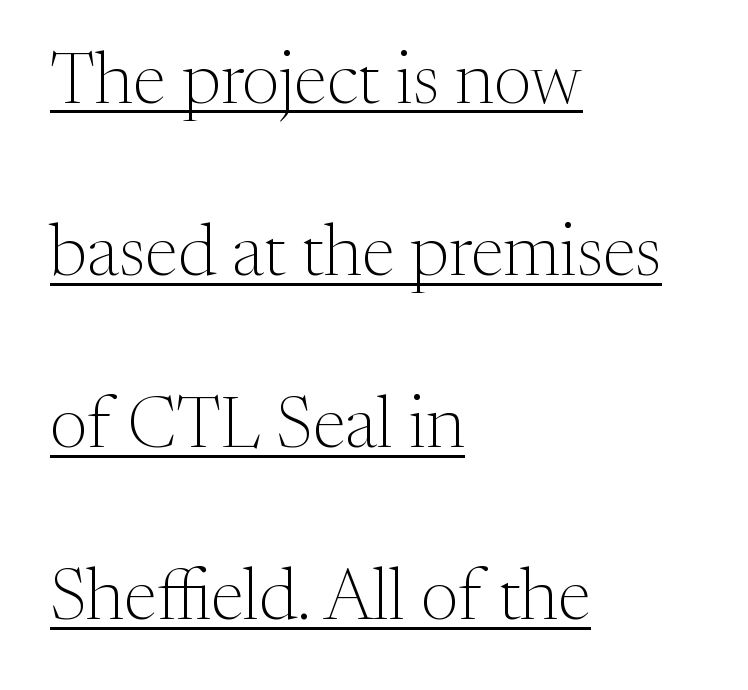
The image shows 72 px light serif type, upright; set left-aligned, loose line spacing (2.39x), normal letter spacing, underlined; medium stroke contrast and a medium x-height.
